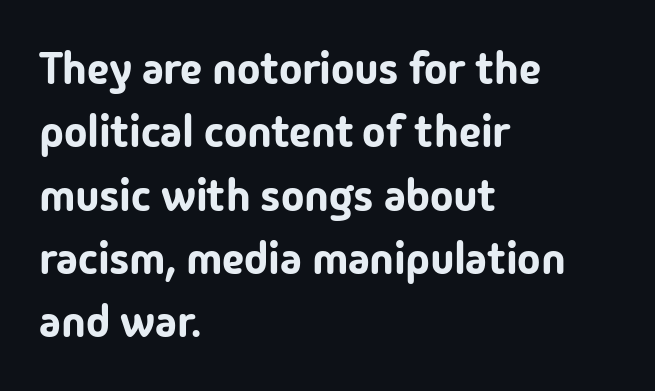
The image shows 44 px sans-serif type, upright; set left-aligned, normal line spacing (1.44x), normal letter spacing, not underlined; low stroke contrast and a medium x-height.
